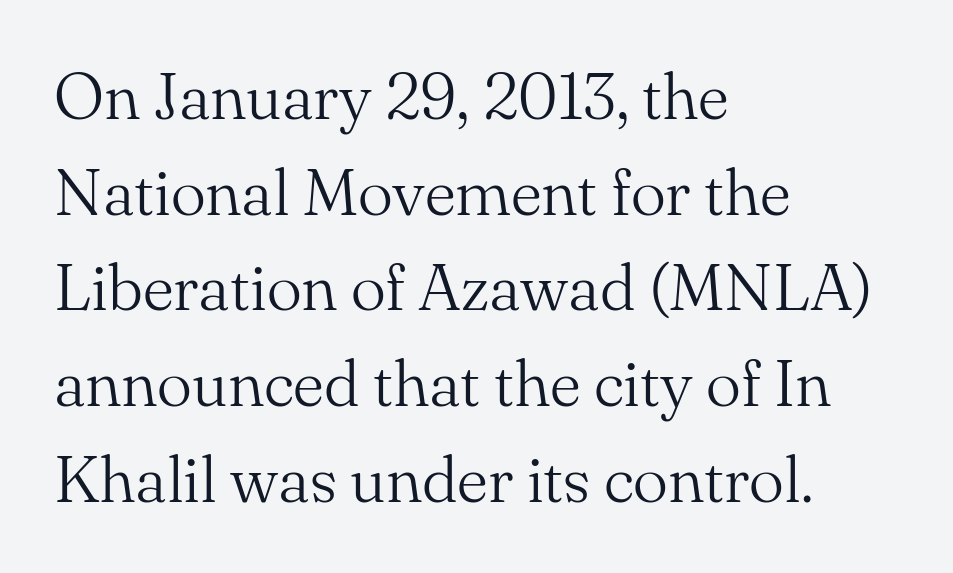
Q: Is the text bold? A: No.
Q: Is the text italic (slanted)? A: No, it is upright.
Q: Is the typeface a serif or a sans-serif typeface? A: Serif.
Q: Is the text underlined? A: No.
Q: How is the paragraph aligned? A: Left-aligned.
Q: Is the spacing between letters normal or unusually wide? A: Normal.
Q: Is the spacing between lines tight, normal or loose? A: Normal.
Q: Width (condensed, normal, or wide)? A: Normal.
Q: Stroke contrast? A: Medium.
Q: x-height? A: Small.
Q: Monospaced? A: No.
